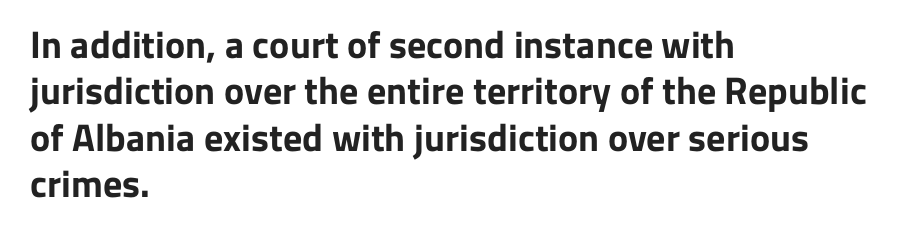
The face used here is rendered with its standard letterfit. Typographically, this falls in the sans-serif category. Varying glyph widths throughout — classic text-font behaviour. Caption: multi-line text, flush left, ragged right.
